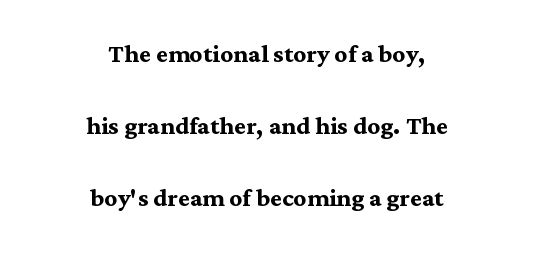
The image shows 32 px semibold serif type, upright; set centered, loose line spacing (2.25x), normal letter spacing, not underlined; medium stroke contrast and a medium x-height.
